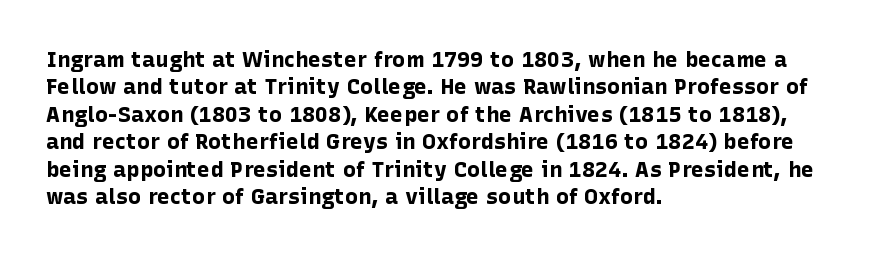
Only glyphs here, with clear space below each row. The type sits square on the baseline with zero lean. Short note: letters normally spaced. Summary of vertical rhythm: regular, with standard interline spacing. Thick stems and heavy bowls — unmistakably bold. Short and long lines alike share a common starting point at left.
